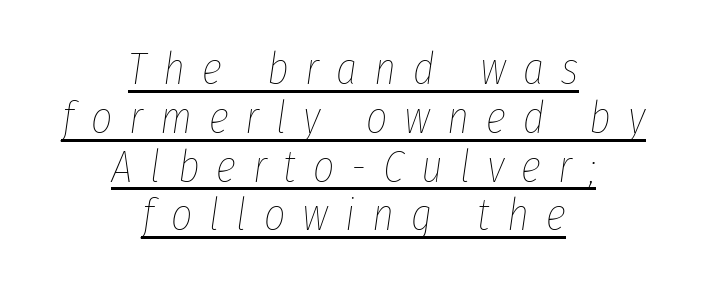
Q: Is the text bold? A: No.
Q: Is the text italic (slanted)? A: Yes, it leans right by about 8 degrees.
Q: Is the text underlined? A: Yes.
Q: How is the paragraph aligned? A: Centered.
Q: Is the spacing between letters normal or unusually wide? A: Unusually wide.
Q: Is the spacing between lines tight, normal or loose? A: Tight.
Q: Width (condensed, normal, or wide)? A: Condensed.
Q: Stroke contrast? A: Low.
Q: x-height? A: Medium.
Q: Monospaced? A: No.
